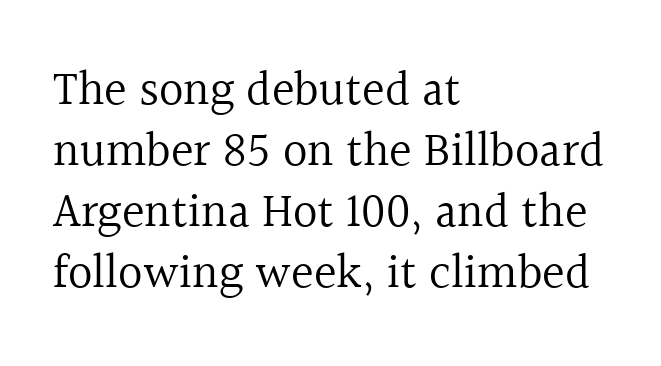
The image shows 48 px regular-weight serif type, upright; set left-aligned, normal line spacing (1.27x), normal letter spacing, not underlined; a medium x-height.
